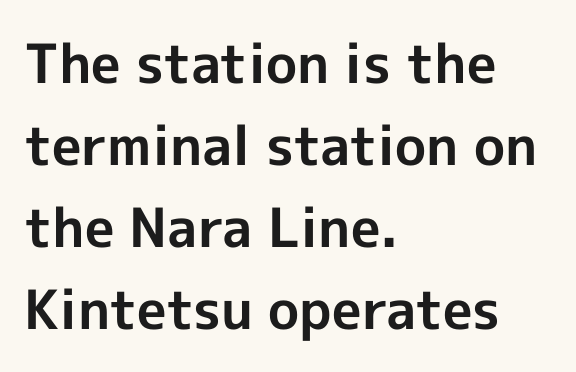
{"serif": "no", "italic": "no", "bold": "yes", "weight": "bold", "width": "normal", "x_height": "medium", "monospaced": "no", "underline": "no", "align": "left", "line_spacing": "normal", "line_spacing_ratio": 1.52, "letter_spacing": "normal", "letter_spacing_em": 0.0, "glyph_px": 54}
